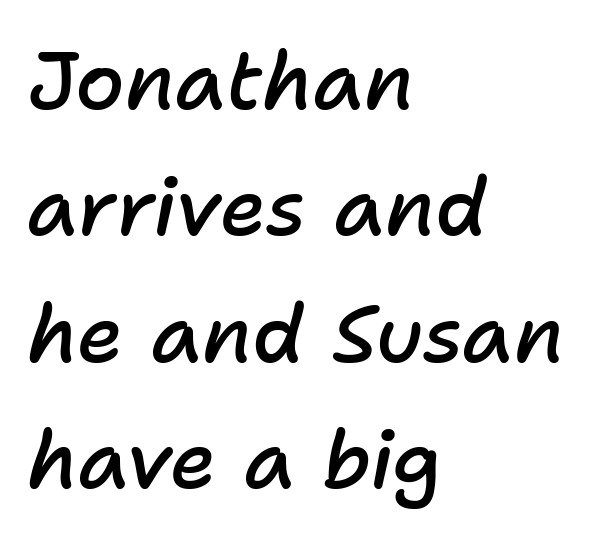
Quick note: interline space is typical. The characters look somewhat weighty, a semibold short of true bold. The face used here is rendered with its standard letterfit. The face used here is proportionally spaced, like ordinary book or web type. The compositor pushed each line to the left boundary.
